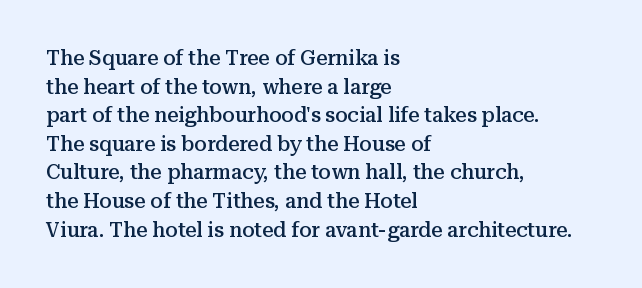
The type sits square on the baseline with zero lean. The lines are quadded left. Is the letter spacing exaggerated? No — it looks like the ordinary default. The designer left line spacing at the default. A bit beefed up — I'd call it semibold rather than bold. Underlining? Definitely not there.
